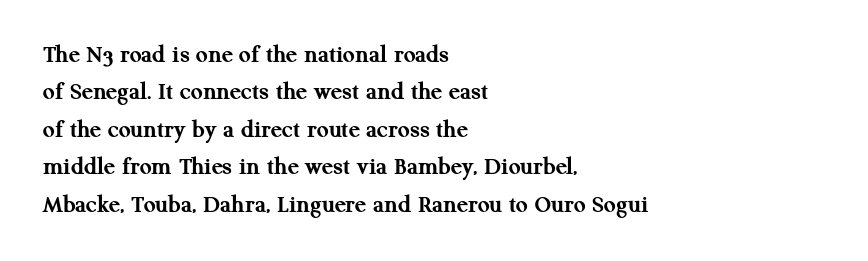
Q: Is the text bold? A: Yes.
Q: Is the text italic (slanted)? A: No, it is upright.
Q: Is the text underlined? A: No.
Q: How is the paragraph aligned? A: Left-aligned.
Q: Is the spacing between letters normal or unusually wide? A: Normal.
Q: Is the spacing between lines tight, normal or loose? A: Normal.
